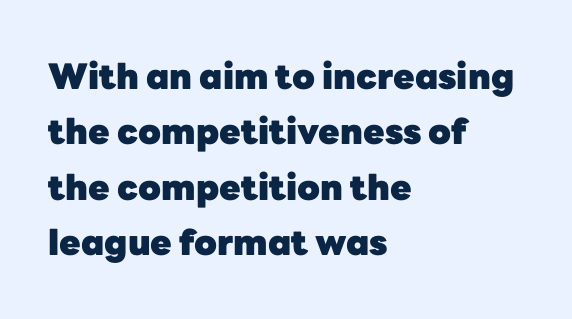
Q: Is the text bold? A: Yes.
Q: Is the text italic (slanted)? A: No, it is upright.
Q: Is the typeface a serif or a sans-serif typeface? A: Sans-serif.
Q: Is the text underlined? A: No.
Q: How is the paragraph aligned? A: Left-aligned.
Q: Is the spacing between letters normal or unusually wide? A: Normal.
Q: Is the spacing between lines tight, normal or loose? A: Normal.
Q: Width (condensed, normal, or wide)? A: Normal.
Q: Stroke contrast? A: Low.
Q: x-height? A: Medium.
Q: Monospaced? A: No.
